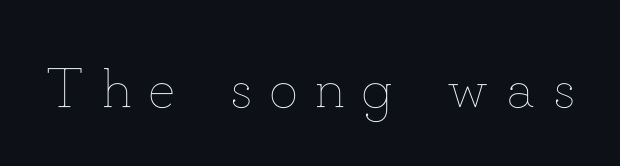
{"italic": "no", "bold": "no", "weight": "thin", "width": "normal", "stroke_contrast": "low", "x_height": "small", "monospaced": "no", "underline": "no", "letter_spacing": "wide", "letter_spacing_em": 0.32, "glyph_px": 56}
